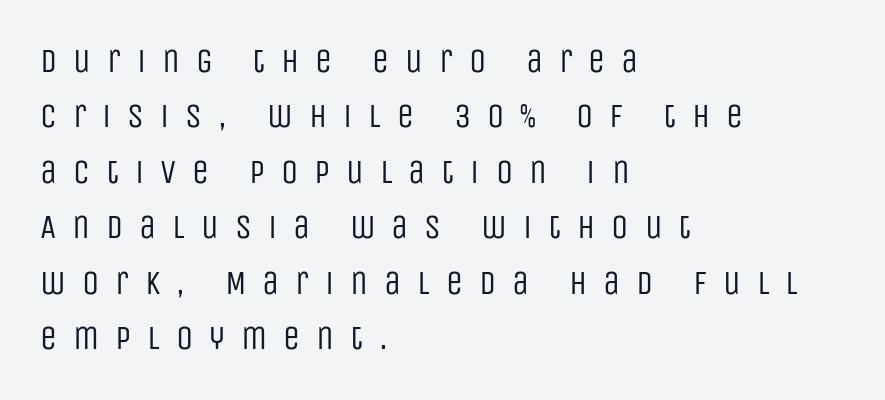
The image shows 34 px regular-weight, condensed sans-serif type, upright; set left-aligned, normal line spacing (1.63x), unusually wide letter spacing (+0.47 em), not underlined; low stroke contrast and a large x-height.
